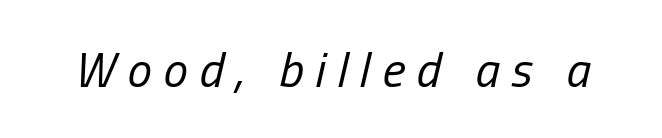
Summary of weight: not heavy and not bold. Between one letter and the next there's a generous, obvious gap. The specimen reads as italic at a glance. Think of a printed novel: that variable character pitch is what you see here. Just letters on the line, the space beneath them empty.
